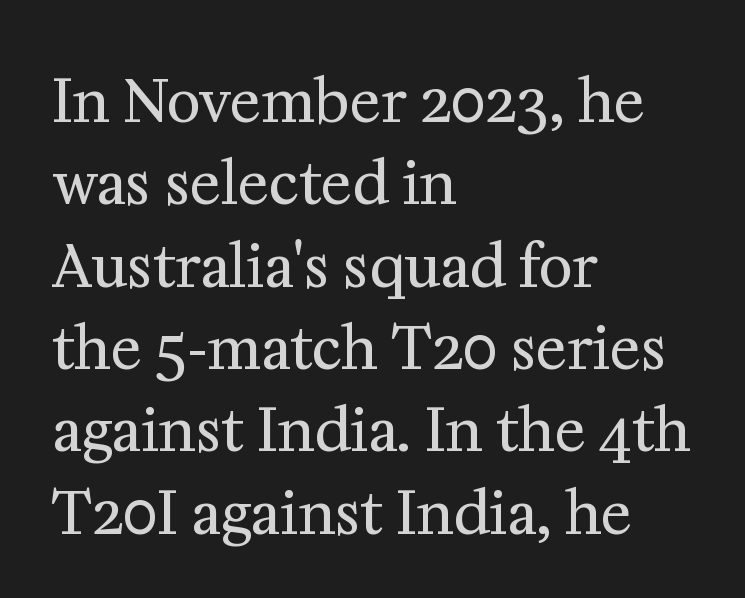
The image shows 58 px regular-weight serif type, upright; set left-aligned, normal line spacing (1.42x), normal letter spacing, not underlined; medium stroke contrast and a medium x-height.
